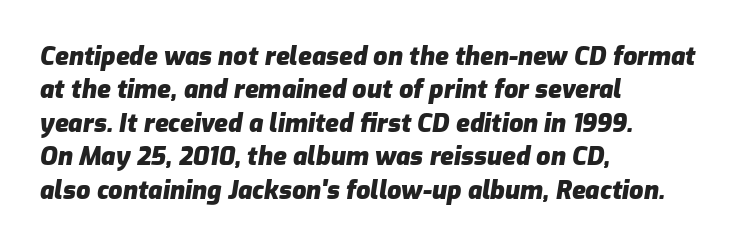
{"italic": "yes", "lean": "right", "slant_degrees": 9, "bold": "yes", "underline": "no", "align": "left", "line_spacing": "normal", "line_spacing_ratio": 1.34, "letter_spacing": "normal", "letter_spacing_em": 0.0, "glyph_px": 25}
